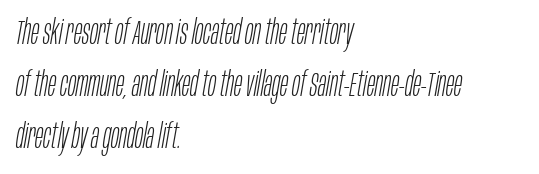
The image shows 34 px light, condensed type, italic (leaning right); set left-aligned, normal line spacing (1.53x), normal letter spacing, not underlined; low stroke contrast and a large x-height.
